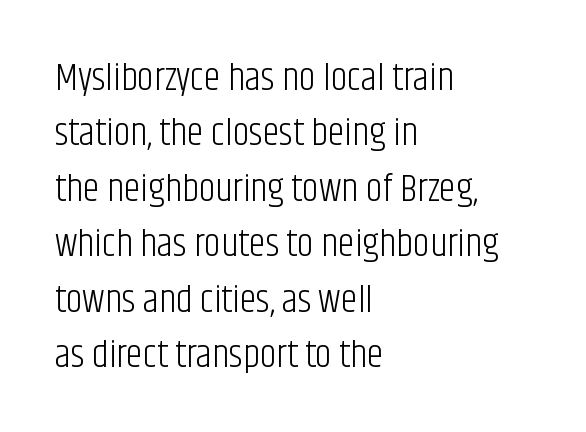
Q: Is the text bold? A: No.
Q: Is the text italic (slanted)? A: No, it is upright.
Q: Is the typeface a serif or a sans-serif typeface? A: Sans-serif.
Q: Is the text underlined? A: No.
Q: How is the paragraph aligned? A: Left-aligned.
Q: Is the spacing between letters normal or unusually wide? A: Normal.
Q: Is the spacing between lines tight, normal or loose? A: Normal.
Q: Width (condensed, normal, or wide)? A: Condensed.
Q: Stroke contrast? A: Low.
Q: x-height? A: Large.
Q: Monospaced? A: No.
